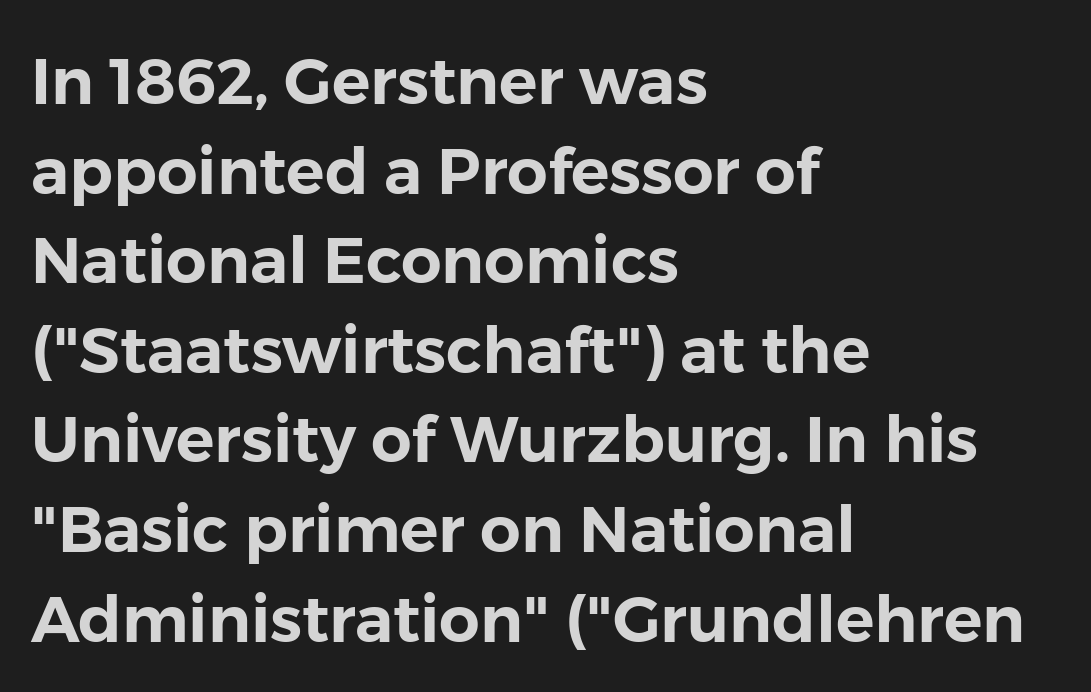
{"serif": "no", "italic": "no", "width": "normal", "stroke_contrast": "low", "x_height": "medium", "monospaced": "no", "underline": "no", "align": "left", "line_spacing": "normal", "line_spacing_ratio": 1.4, "letter_spacing": "normal", "letter_spacing_em": 0.0, "glyph_px": 64}
